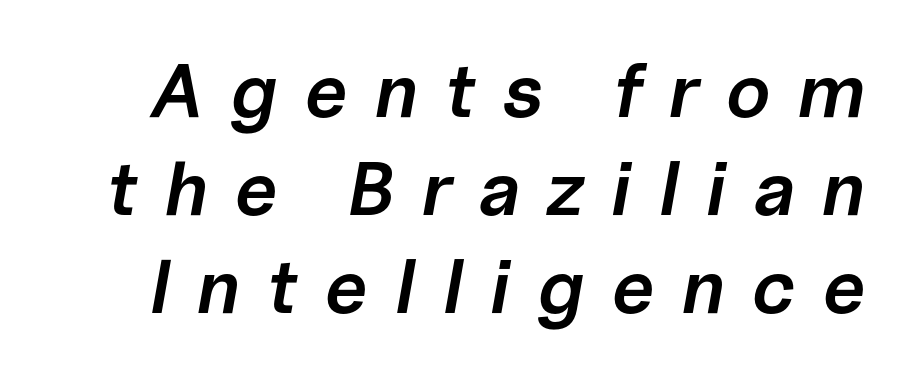
Characters are canted at an angle relative to the baseline's perpendicular. Each row of text sits above clean, open space. Stems and bowls a touch heavier than normal — semibold. Substantial extra tracking has been applied to these lines.
